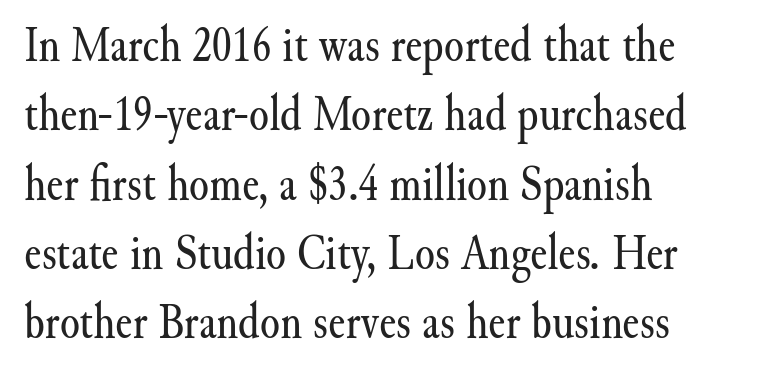
Stroke mass is kept to a normal reading level or below. The lines in this sample share a left origin and differ only in where they stop. The space between consecutive lines is moderate. Letter spacing: default. Every character sits straight up, as roman type does. Plain, unruled lines of type.
